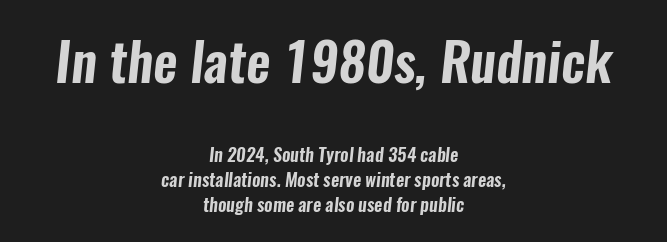
Q: Is the typeface a serif or a sans-serif typeface? A: Sans-serif.
Q: Is the text underlined? A: No.
Q: How is the paragraph aligned? A: Centered.
Q: Is the spacing between letters normal or unusually wide? A: Normal.
Q: Is the spacing between lines tight, normal or loose? A: Normal.
Q: Which block of text is set in a larger size, the first (top) or the second (bottom)? A: The first (top) one.
Q: Width (condensed, normal, or wide)? A: Condensed.
Q: Stroke contrast? A: Low.
Q: x-height? A: Medium.
Q: Monospaced? A: No.
